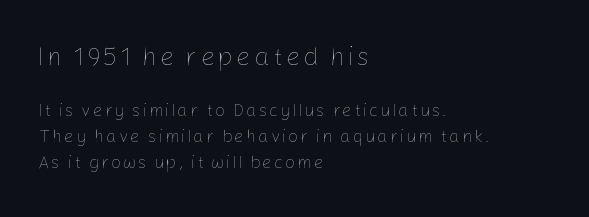
The font's upright variant was chosen for this text. Horizontally, the lines are justified to the leading edge only. On a weight scale, this lands at 450 or below. A student would notice the top passage is typeset larger than what follows.
